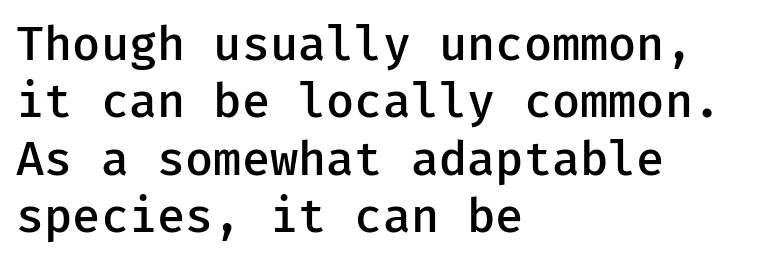
Q: Is the text bold? A: Semi-bold.
Q: Is the text italic (slanted)? A: No, it is upright.
Q: Is the typeface a serif or a sans-serif typeface? A: Sans-serif.
Q: Is the text underlined? A: No.
Q: How is the paragraph aligned? A: Left-aligned.
Q: Is the spacing between letters normal or unusually wide? A: Normal.
Q: Width (condensed, normal, or wide)? A: Normal.
Q: Stroke contrast? A: Low.
Q: x-height? A: Medium.
